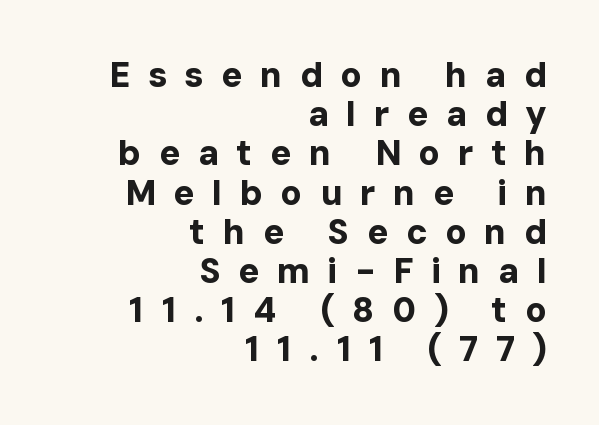
The image shows 35 px bold sans-serif type, upright; set right-aligned, tight line spacing (1.12x), unusually wide letter spacing (+0.5 em), not underlined; low stroke contrast and a medium x-height.
